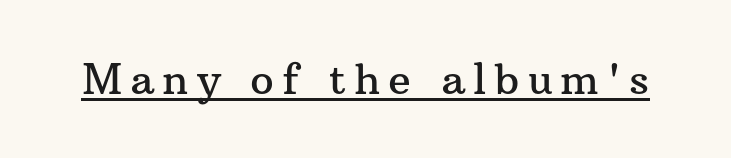
{"serif": "yes", "italic": "no", "width": "normal", "stroke_contrast": "medium", "x_height": "medium", "monospaced": "no", "underline": "yes", "glyph_px": 42}
